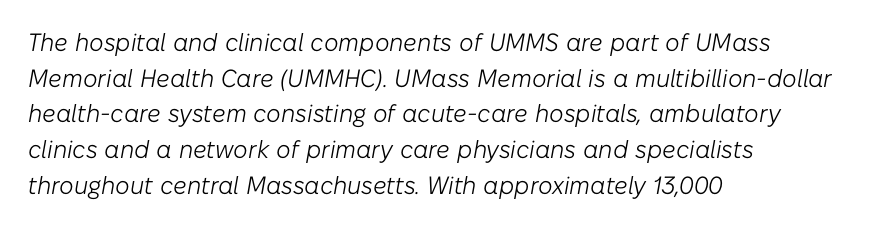
Q: Is the text bold? A: No.
Q: Is the text italic (slanted)? A: Yes, it leans right by about 10 degrees.
Q: Is the text underlined? A: No.
Q: How is the paragraph aligned? A: Left-aligned.
Q: Is the spacing between letters normal or unusually wide? A: Normal.
Q: Is the spacing between lines tight, normal or loose? A: Normal.
